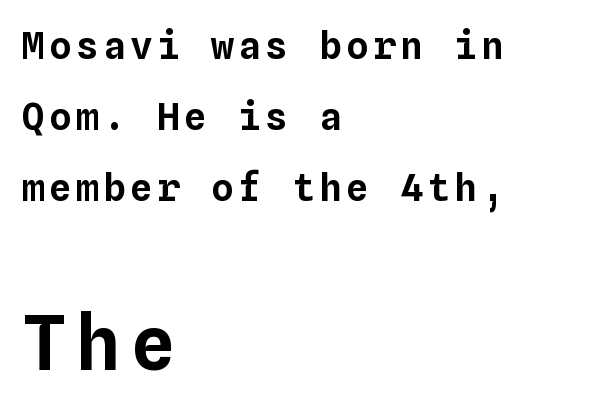
{"italic": "no", "width": "normal", "stroke_contrast": "low", "x_height": "medium", "monospaced": "yes", "underline": "no", "align": "left", "line_spacing_ratio": 1.87, "larger_block": "second", "size_ratio": 2.0, "glyph_px": 76}
